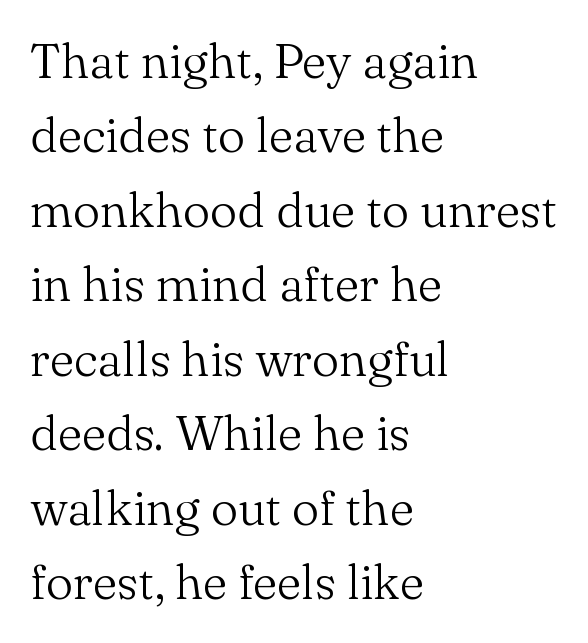
{"serif": "yes", "italic": "no", "bold": "no", "weight": "light", "width": "normal", "stroke_contrast": "medium", "x_height": "small", "monospaced": "no", "underline": "no", "align": "left", "line_spacing": "normal", "line_spacing_ratio": 1.52, "letter_spacing": "normal", "letter_spacing_em": 0.0, "glyph_px": 49}
